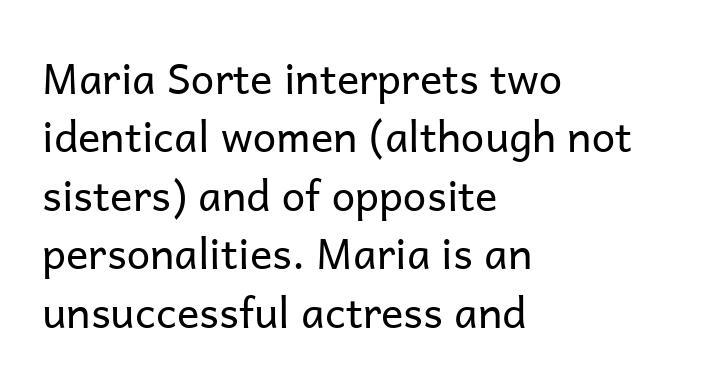
{"serif": "no", "italic": "no", "bold": "no", "weight": "regular", "width": "normal", "stroke_contrast": "low", "x_height": "medium", "monospaced": "no", "underline": "no", "align": "left", "line_spacing": "normal", "line_spacing_ratio": 1.39, "letter_spacing": "normal", "letter_spacing_em": 0.0, "glyph_px": 42}
